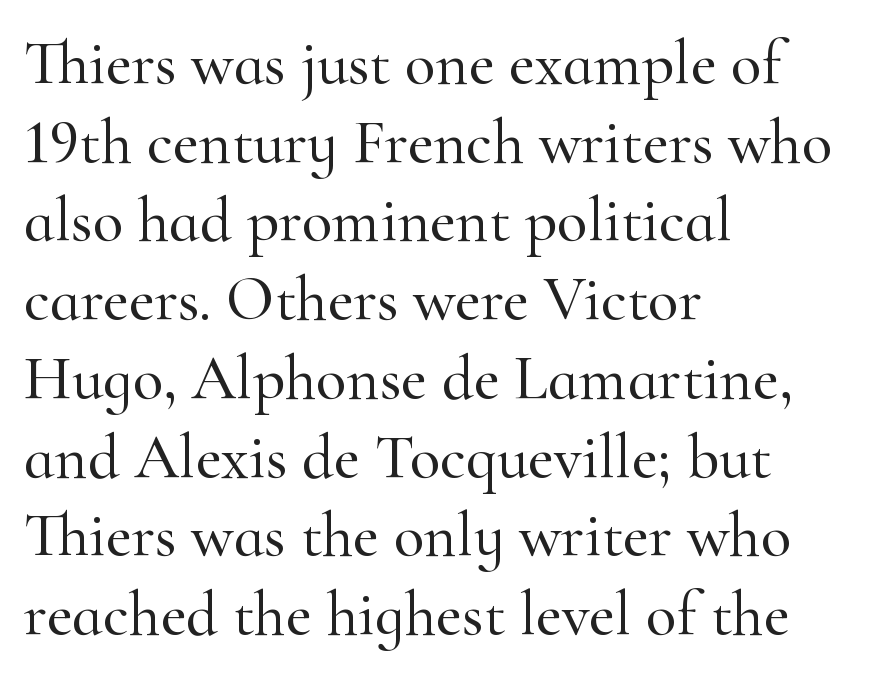
Q: Is the text italic (slanted)? A: No, it is upright.
Q: Is the typeface a serif or a sans-serif typeface? A: Serif.
Q: Is the text underlined? A: No.
Q: How is the paragraph aligned? A: Left-aligned.
Q: Is the spacing between letters normal or unusually wide? A: Normal.
Q: Is the spacing between lines tight, normal or loose? A: Normal.
Q: Width (condensed, normal, or wide)? A: Normal.
Q: Stroke contrast? A: High.
Q: x-height? A: Small.
Q: Monospaced? A: No.
